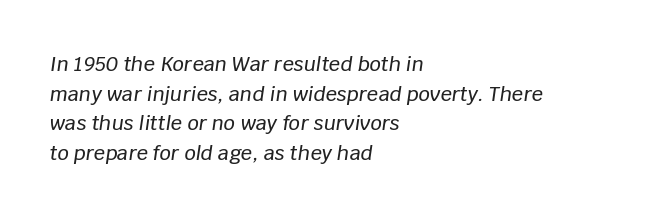
The image shows 20 px text type, italic (leaning right); set left-aligned, normal line spacing (1.48x), normal letter spacing, not underlined.
